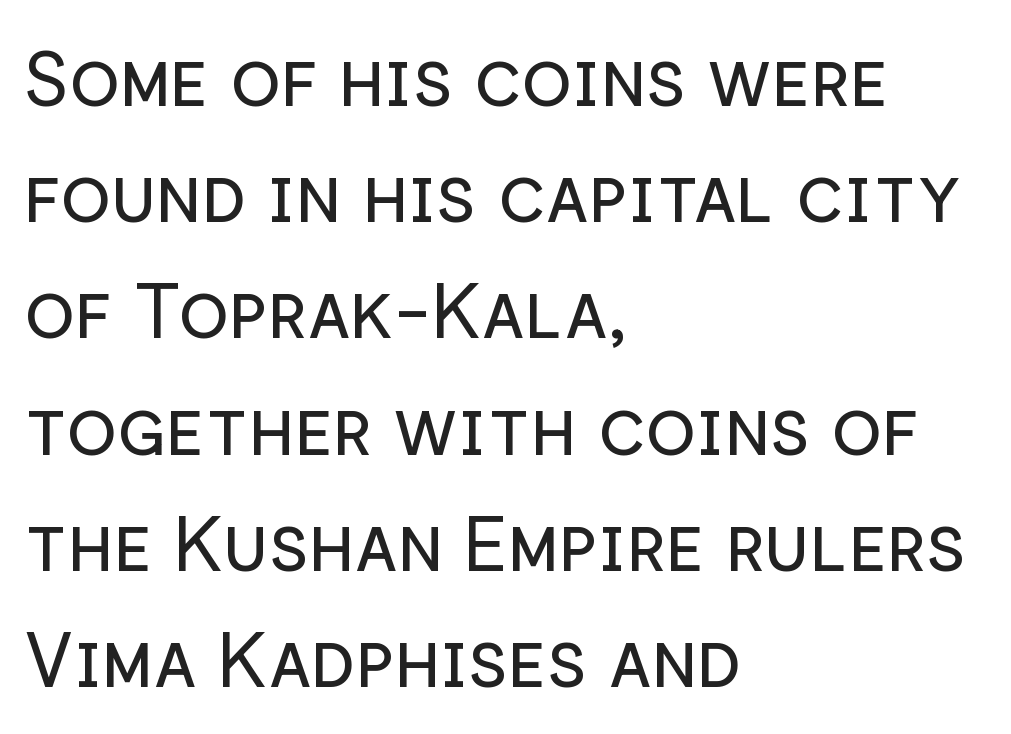
Q: Is the text bold? A: No.
Q: Is the text italic (slanted)? A: No, it is upright.
Q: Is the typeface a serif or a sans-serif typeface? A: Sans-serif.
Q: Is the text underlined? A: No.
Q: How is the paragraph aligned? A: Left-aligned.
Q: Is the spacing between letters normal or unusually wide? A: Normal.
Q: Is the spacing between lines tight, normal or loose? A: Normal.
Q: Width (condensed, normal, or wide)? A: Normal.
Q: Stroke contrast? A: Low.
Q: x-height? A: Medium.
Q: Monospaced? A: No.
